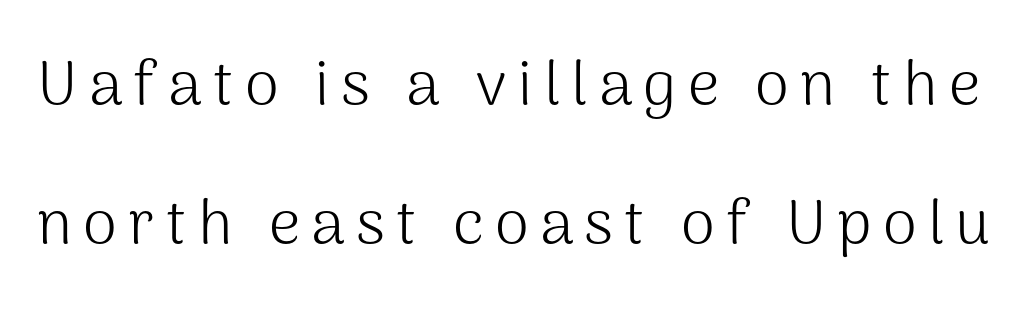
The image shows 62 px light sans-serif type, upright; set loose line spacing (2.24x), not underlined; medium stroke contrast and a medium x-height.
